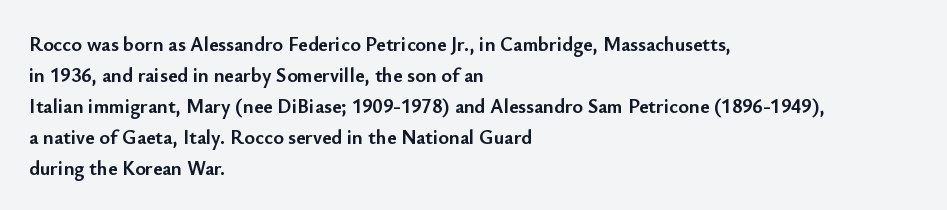
The image shows 20 px bold type, upright; set left-aligned, normal line spacing (1.55x), normal letter spacing, not underlined.
